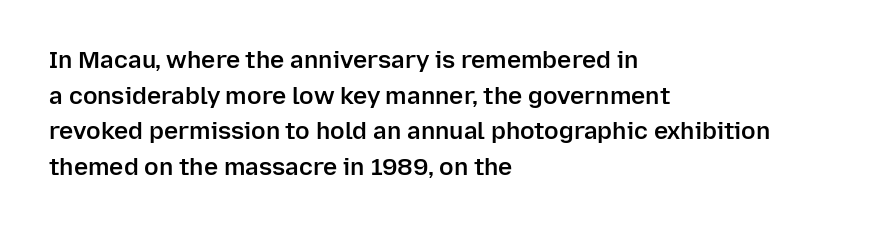
The image shows 24 px text type, upright; set left-aligned, normal line spacing (1.48x), normal letter spacing, not underlined.
